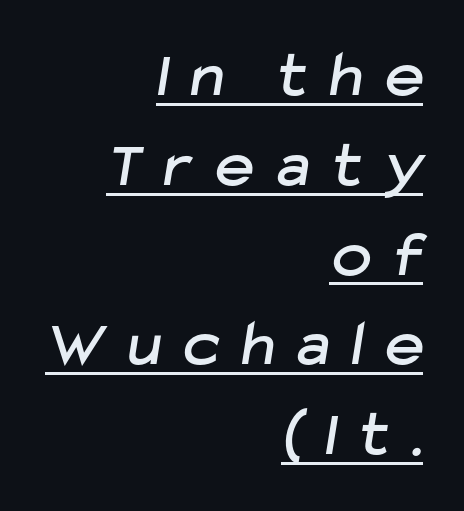
{"serif": "no", "width": "normal", "stroke_contrast": "low", "x_height": "medium", "monospaced": "no", "underline": "yes", "align": "right", "line_spacing": "normal", "line_spacing_ratio": 1.36, "letter_spacing": "wide", "letter_spacing_em": 0.35, "glyph_px": 66}
